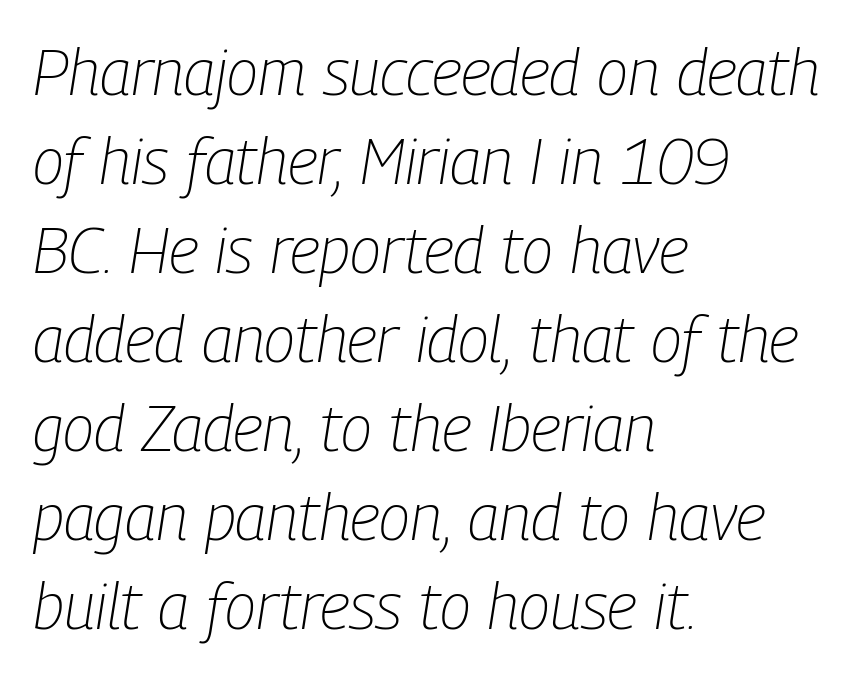
Q: Is the text bold? A: No.
Q: Is the text italic (slanted)? A: Yes, it leans right by about 9 degrees.
Q: Is the text underlined? A: No.
Q: How is the paragraph aligned? A: Left-aligned.
Q: Is the spacing between letters normal or unusually wide? A: Normal.
Q: Is the spacing between lines tight, normal or loose? A: Normal.
Q: Width (condensed, normal, or wide)? A: Condensed.
Q: Stroke contrast? A: Low.
Q: x-height? A: Medium.
Q: Monospaced? A: No.
